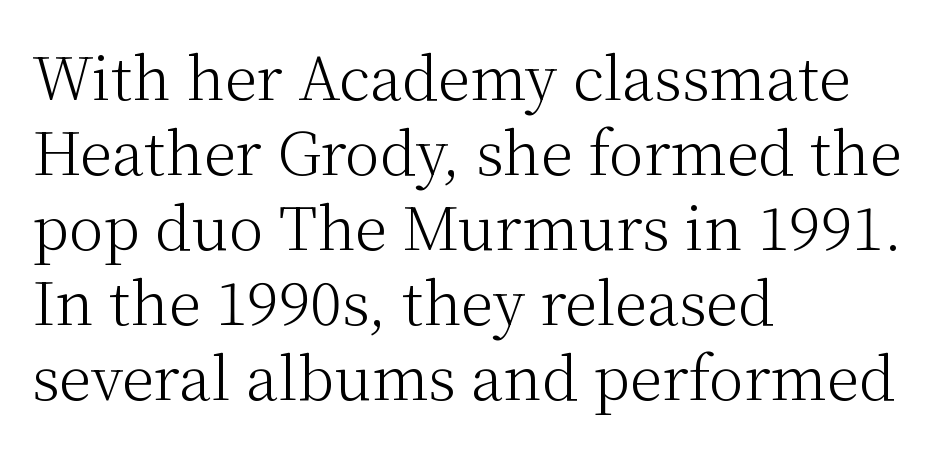
Left-aligned paragraph, ragged on the right. Each stroke keeps to a modest, everyday thickness or less. These lines are composed in type with serifs. When letters stand straight like this, we call the style roman or upright. If you measured baseline to baseline, you'd find a middling distance. The string is rendered with underlining switched off.
